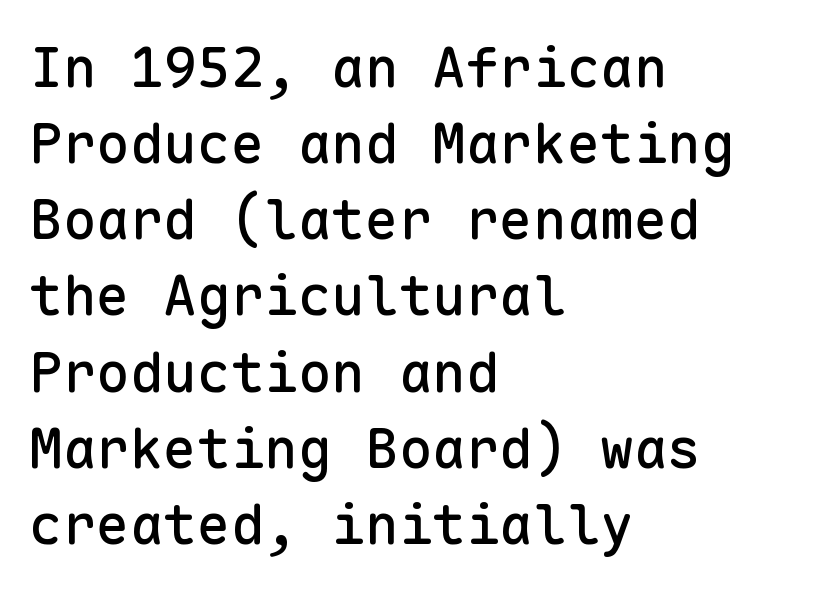
{"serif": "no", "italic": "no", "width": "normal", "stroke_contrast": "low", "x_height": "medium", "monospaced": "yes", "underline": "no", "align": "left", "line_spacing": "normal", "line_spacing_ratio": 1.36, "letter_spacing": "normal", "letter_spacing_em": 0.0, "glyph_px": 56}
